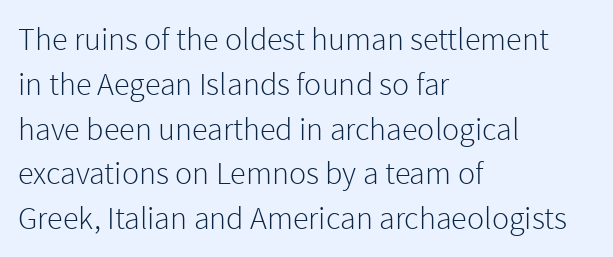
{"serif": "no", "italic": "no", "bold": "no", "weight": "light", "width": "normal", "x_height": "medium", "monospaced": "no", "underline": "no", "align": "left", "line_spacing": "normal", "line_spacing_ratio": 1.4, "letter_spacing": "normal", "letter_spacing_em": 0.0, "glyph_px": 32}
